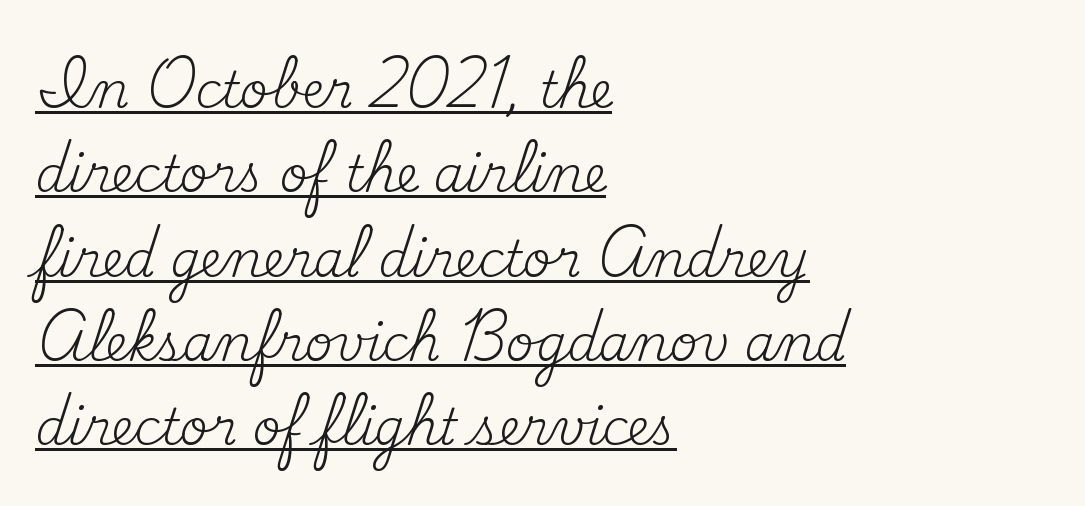
Q: Is the text bold? A: No.
Q: Is the text italic (slanted)? A: Yes.
Q: Is the typeface a serif or a sans-serif typeface? A: Serif.
Q: Is the text underlined? A: Yes.
Q: How is the paragraph aligned? A: Left-aligned.
Q: Is the spacing between letters normal or unusually wide? A: Normal.
Q: Width (condensed, normal, or wide)? A: Normal.
Q: Stroke contrast? A: Medium.
Q: x-height? A: Small.
Q: Monospaced? A: No.
